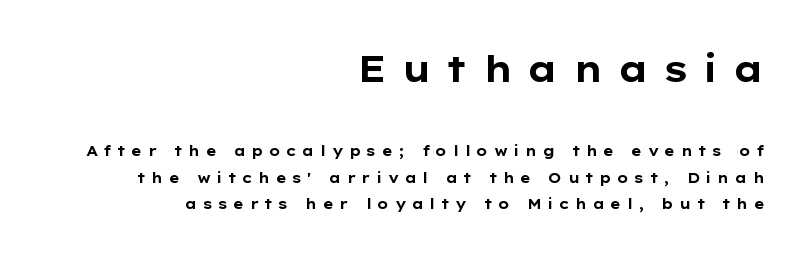
{"serif": "no", "italic": "no", "bold": "yes", "weight": "bold", "width": "wide", "stroke_contrast": "low", "x_height": "medium", "monospaced": "no", "underline": "no", "align": "right", "line_spacing_ratio": 1.88, "letter_spacing": "wide", "letter_spacing_em": 0.37, "larger_block": "first", "size_ratio": 2.57, "glyph_px": 36}
